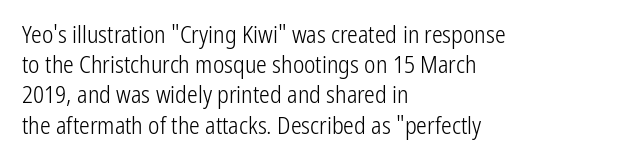
The weight would be labelled regular, book, light, or lighter still. Every stem runs plumb, perpendicular to the baseline. Descender tails drop into unmarked territory. One glance says typical: line gaps are just what's usual.
